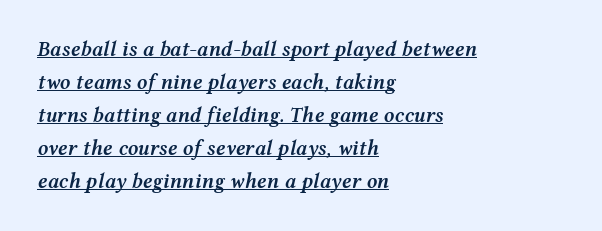
Q: Is the text bold? A: Semi-bold.
Q: Is the text italic (slanted)? A: Yes, it leans right by about 12 degrees.
Q: Is the text underlined? A: Yes.
Q: How is the paragraph aligned? A: Left-aligned.
Q: Is the spacing between letters normal or unusually wide? A: Normal.
Q: Is the spacing between lines tight, normal or loose? A: Normal.
